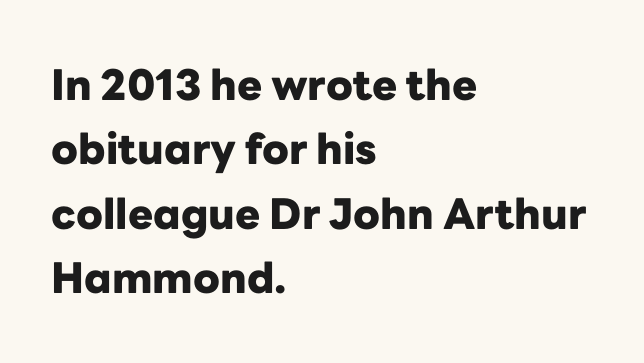
Q: Is the text bold? A: Yes.
Q: Is the text italic (slanted)? A: No, it is upright.
Q: Is the typeface a serif or a sans-serif typeface? A: Sans-serif.
Q: Is the text underlined? A: No.
Q: How is the paragraph aligned? A: Left-aligned.
Q: Is the spacing between letters normal or unusually wide? A: Normal.
Q: Is the spacing between lines tight, normal or loose? A: Normal.
Q: Width (condensed, normal, or wide)? A: Normal.
Q: Stroke contrast? A: Low.
Q: x-height? A: Medium.
Q: Monospaced? A: No.
